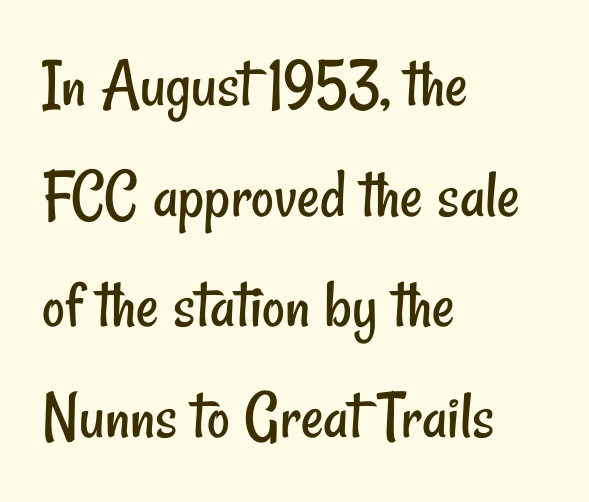
{"serif": "no", "bold": "no", "weight": "regular", "width": "condensed", "stroke_contrast": "low", "x_height": "small", "monospaced": "no", "underline": "no", "align": "left", "line_spacing": "normal", "line_spacing_ratio": 1.58, "letter_spacing": "normal", "letter_spacing_em": 0.0, "glyph_px": 70}
